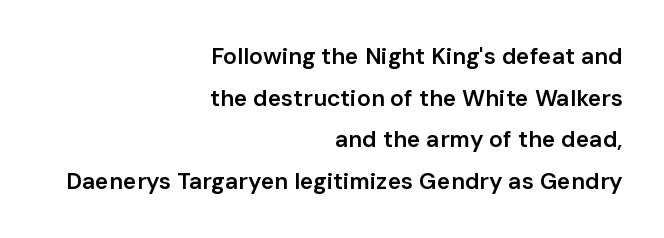
Q: Is the text bold? A: Semi-bold.
Q: Is the text italic (slanted)? A: No, it is upright.
Q: Is the text underlined? A: No.
Q: How is the paragraph aligned? A: Right-aligned.
Q: Is the spacing between letters normal or unusually wide? A: Normal.
